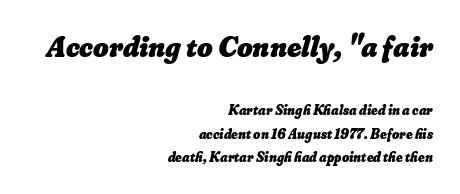
{"bold": "yes", "weight": "heavy", "width": "normal", "stroke_contrast": "low", "x_height": "small", "monospaced": "no", "underline": "no", "align": "right", "line_spacing": "normal", "line_spacing_ratio": 1.68, "letter_spacing": "normal", "letter_spacing_em": 0.0, "larger_block": "first", "size_ratio": 2.14, "glyph_px": 30}
